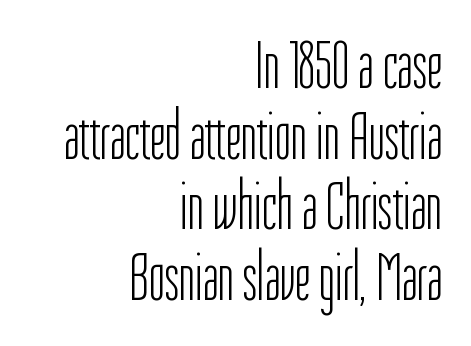
Q: Is the text bold? A: No.
Q: Is the text italic (slanted)? A: No, it is upright.
Q: Is the typeface a serif or a sans-serif typeface? A: Sans-serif.
Q: Is the text underlined? A: No.
Q: How is the paragraph aligned? A: Right-aligned.
Q: Is the spacing between letters normal or unusually wide? A: Normal.
Q: Is the spacing between lines tight, normal or loose? A: Tight.
Q: Width (condensed, normal, or wide)? A: Condensed.
Q: Stroke contrast? A: Low.
Q: x-height? A: Medium.
Q: Monospaced? A: No.
